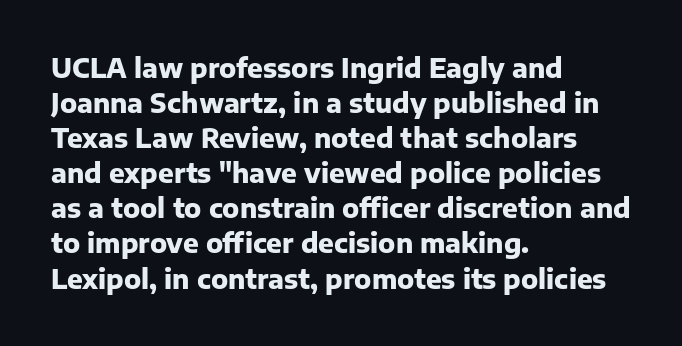
{"italic": "no", "bold": "yes", "underline": "no", "align": "left", "line_spacing": "normal", "line_spacing_ratio": 1.35, "letter_spacing": "normal", "letter_spacing_em": 0.0, "glyph_px": 26}
